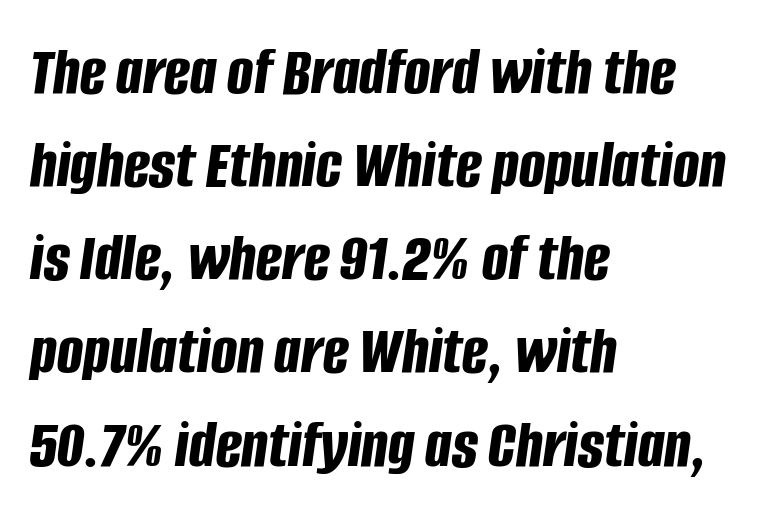
Q: Is the text bold? A: Yes.
Q: Is the text italic (slanted)? A: Yes, it leans right by about 8 degrees.
Q: Is the text underlined? A: No.
Q: How is the paragraph aligned? A: Left-aligned.
Q: Is the spacing between letters normal or unusually wide? A: Normal.
Q: Is the spacing between lines tight, normal or loose? A: Normal.
Q: Width (condensed, normal, or wide)? A: Condensed.
Q: Stroke contrast? A: Low.
Q: x-height? A: Large.
Q: Monospaced? A: No.
